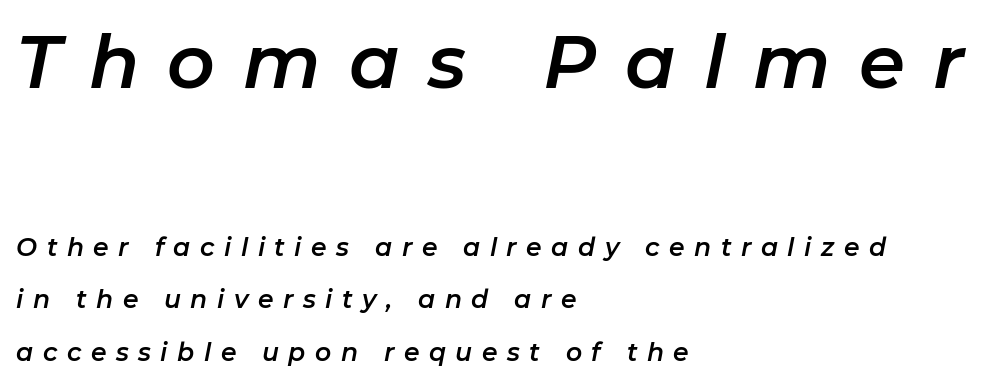
Q: Is the text italic (slanted)? A: Yes, it leans right by about 11 degrees.
Q: Is the text underlined? A: No.
Q: How is the paragraph aligned? A: Left-aligned.
Q: Is the spacing between letters normal or unusually wide? A: Unusually wide.
Q: Is the spacing between lines tight, normal or loose? A: Loose.
Q: Which block of text is set in a larger size, the first (top) or the second (bottom)? A: The first (top) one.
Q: Width (condensed, normal, or wide)? A: Normal.
Q: Stroke contrast? A: Low.
Q: x-height? A: Medium.
Q: Monospaced? A: No.
